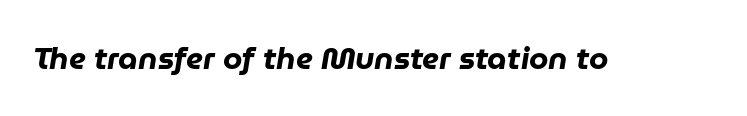
{"italic": "yes", "lean": "right", "slant_degrees": 9, "bold": "yes", "weight": "heavy", "width": "normal", "stroke_contrast": "low", "x_height": "medium", "monospaced": "no", "underline": "no", "letter_spacing": "normal", "letter_spacing_em": 0.0, "glyph_px": 31}
